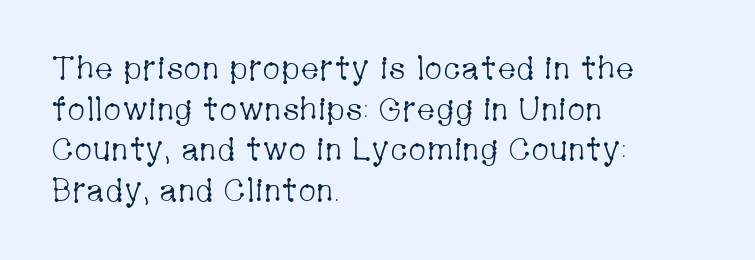
Is this a fixed-width face? No — the glyphs have proportional, varying widths. Is this a sans? No — the strokes have serifs. Letters rest on an invisible, unmarked baseline. The font is comparable to plain body text, perhaps lighter. Tracking here is standard; glyphs follow each other at the usual distance.
